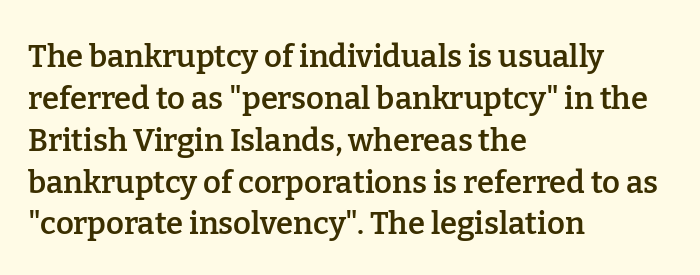
The words here are not underlined. This sample uses an upright cut, with every glyph sitting square on the baseline. Each glyph is drawn with semibold strokes, heavier than normal yet not fully bold. Spacing verdict: proportional, widths tailored to each character. A normal amount of white space separates one row of letters from the next. Type style note: has serifs.
